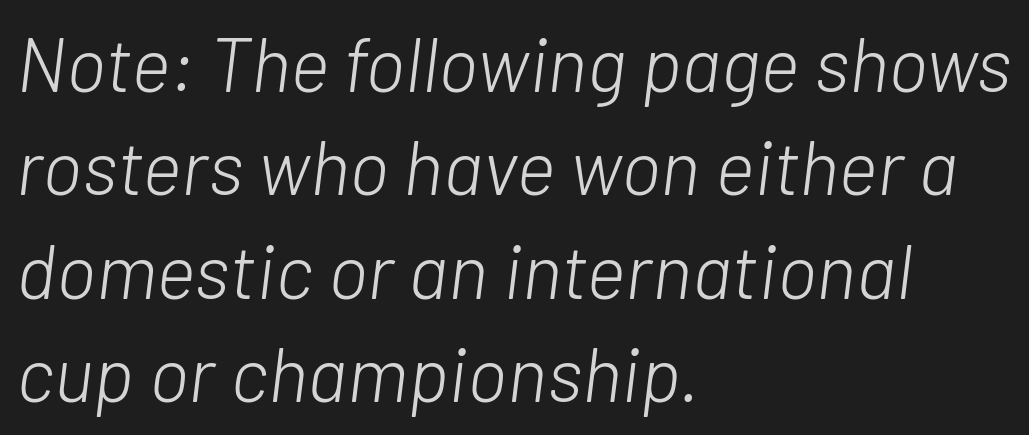
The foot of each line stays bare and open. Typeset ragged right — the left edge is the straight one. The weight tops out at a normal text grade. You can tell it's italic because the verticals aren't actually vertical.
